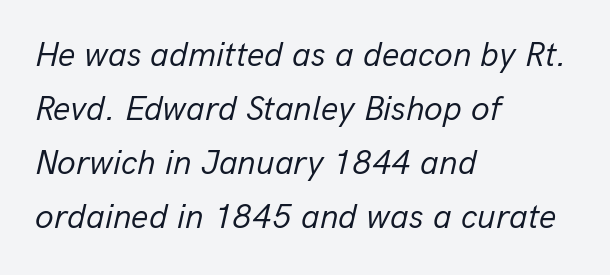
Anything drawn beneath the words? Only blank space. Quick note: interline space is typical. The passage shown leans; its letterforms are oblique. Character widths vary here, with narrow letters taking less room than wide ones. The cut favours lightness, reaching ordinary text weight at its darkest.
